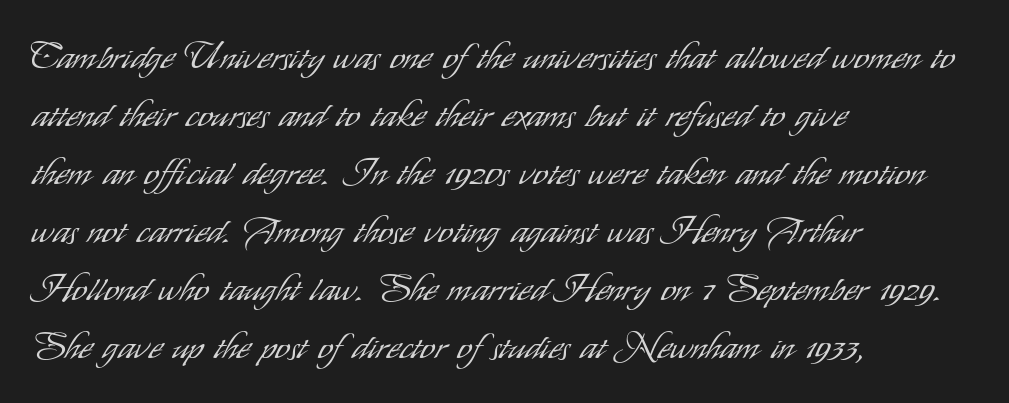
The image shows 37 px light, condensed sans-serif type; set left-aligned, normal line spacing (1.57x), normal letter spacing, not underlined; low stroke contrast and a small x-height.
